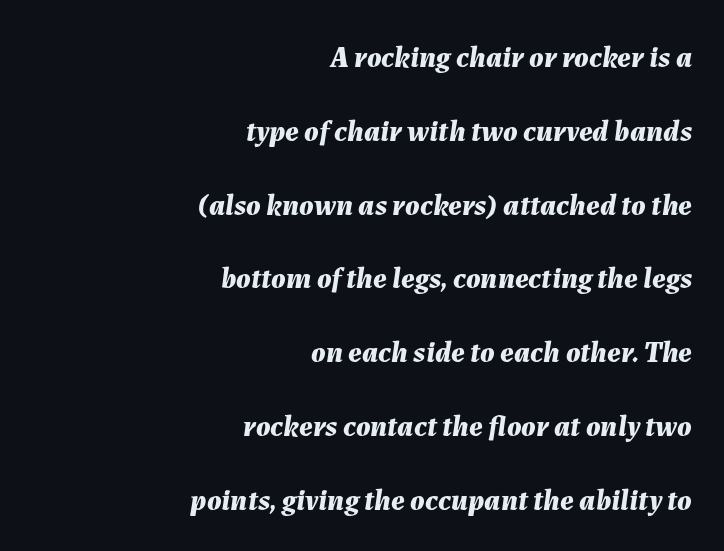
The image shows 30 px bold type, italic (leaning right); set right-aligned, loose line spacing (2.46x), normal letter spacing, not underlined; medium stroke contrast and a medium x-height.
